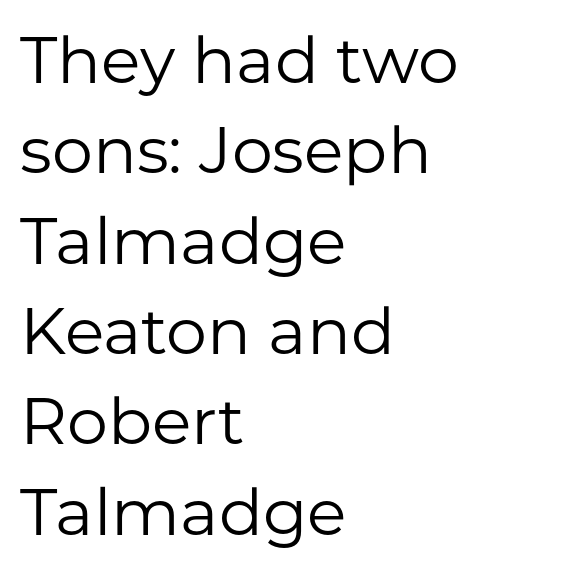
Q: Is the text bold? A: No.
Q: Is the text italic (slanted)? A: No, it is upright.
Q: Is the typeface a serif or a sans-serif typeface? A: Sans-serif.
Q: Is the text underlined? A: No.
Q: How is the paragraph aligned? A: Left-aligned.
Q: Is the spacing between letters normal or unusually wide? A: Normal.
Q: Is the spacing between lines tight, normal or loose? A: Normal.
Q: Width (condensed, normal, or wide)? A: Normal.
Q: Stroke contrast? A: Low.
Q: x-height? A: Medium.
Q: Monospaced? A: No.
